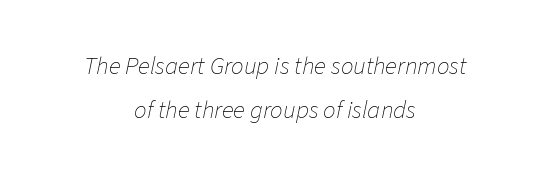
Slant detected: the letters are inclined. Compared with a typical body face, this is equally light or lighter still. The gap between lines stays unmarked. The type is set solid horizontally, with unmodified tracking.
